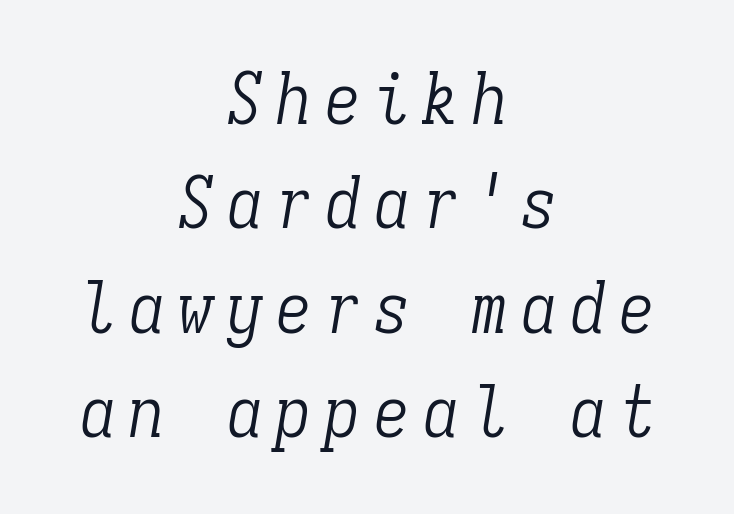
Does the lettering tilt? It does — this is italic. Leading matches the norm, producing a regular column. Neither beginnings nor endings align; midpoints do. Type style note: has serifs. The face used here is monospaced, like something from a code editor. Underline: absent.
